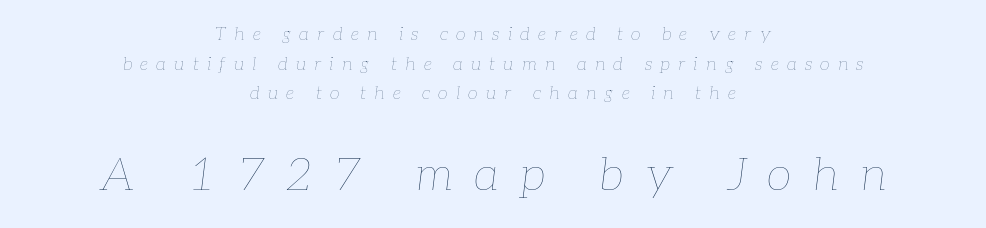
The image shows 46 px thin type, italic (leaning right); set centered, normal line spacing (1.64x), unusually wide letter spacing (+0.46 em), not underlined; the second (bottom) block is 2.56x larger; low stroke contrast and a medium x-height.
